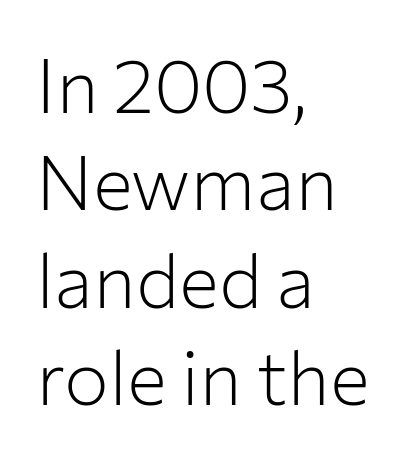
Q: Is the text bold? A: No.
Q: Is the text italic (slanted)? A: No, it is upright.
Q: Is the typeface a serif or a sans-serif typeface? A: Sans-serif.
Q: Is the text underlined? A: No.
Q: How is the paragraph aligned? A: Left-aligned.
Q: Is the spacing between letters normal or unusually wide? A: Normal.
Q: Is the spacing between lines tight, normal or loose? A: Normal.
Q: Width (condensed, normal, or wide)? A: Normal.
Q: Stroke contrast? A: Low.
Q: x-height? A: Medium.
Q: Monospaced? A: No.
